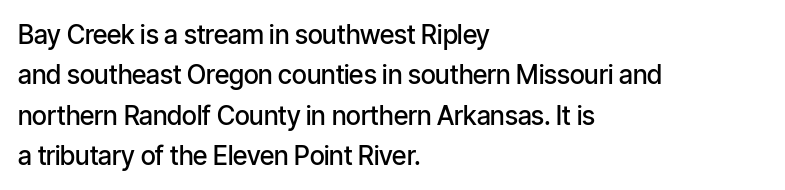
{"italic": "no", "bold": "semi", "underline": "no", "align": "left", "line_spacing": "normal", "line_spacing_ratio": 1.55, "letter_spacing": "normal", "letter_spacing_em": 0.0, "glyph_px": 26}
